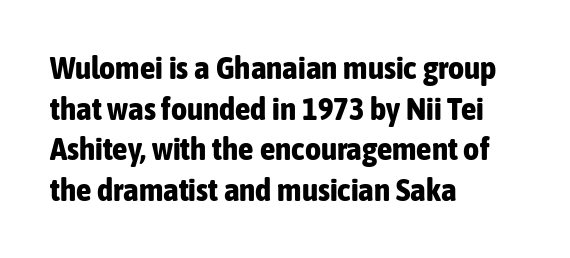
Q: Is the text bold? A: Yes.
Q: Is the text italic (slanted)? A: No, it is upright.
Q: Is the typeface a serif or a sans-serif typeface? A: Sans-serif.
Q: Is the text underlined? A: No.
Q: How is the paragraph aligned? A: Left-aligned.
Q: Is the spacing between letters normal or unusually wide? A: Normal.
Q: Is the spacing between lines tight, normal or loose? A: Normal.
Q: Width (condensed, normal, or wide)? A: Condensed.
Q: Stroke contrast? A: Low.
Q: x-height? A: Medium.
Q: Monospaced? A: No.
